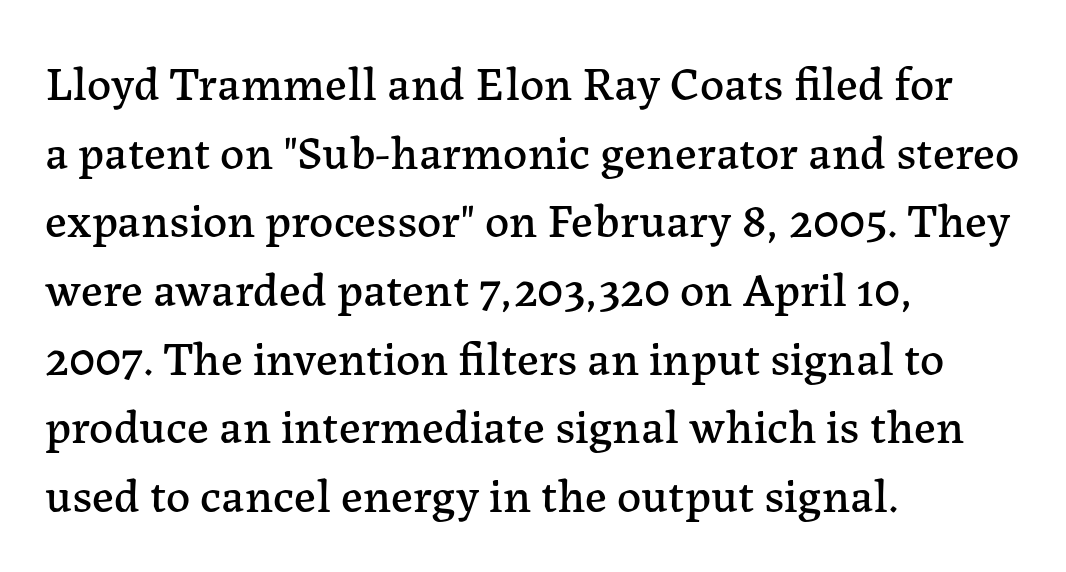
Regarding leading, the lines here are spaced in the standard way. A clean baseline with only descenders dipping below it. The lines in this sample share a left origin and differ only in where they stop. The letters advance in unequal steps, a hallmark of proportional type. Letter spacing: default. Designer's note — italics off, roman on.
